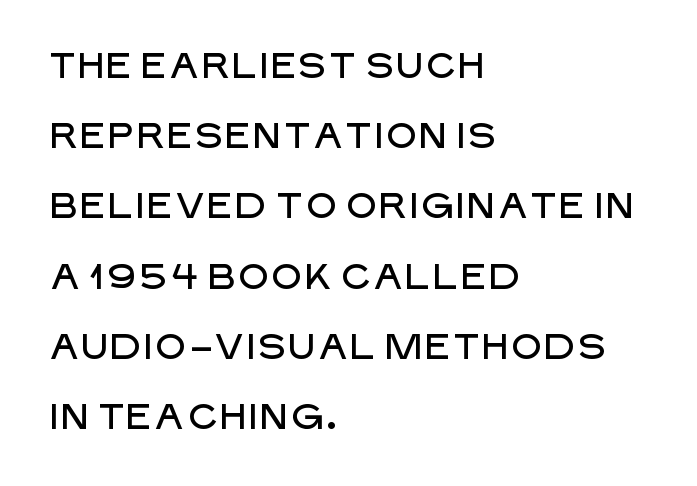
Q: Is the text italic (slanted)? A: No, it is upright.
Q: Is the typeface a serif or a sans-serif typeface? A: Sans-serif.
Q: Is the text underlined? A: No.
Q: How is the paragraph aligned? A: Left-aligned.
Q: Is the spacing between letters normal or unusually wide? A: Normal.
Q: Is the spacing between lines tight, normal or loose? A: Loose.
Q: Width (condensed, normal, or wide)? A: Normal.
Q: Stroke contrast? A: Low.
Q: x-height? A: Large.
Q: Monospaced? A: No.
